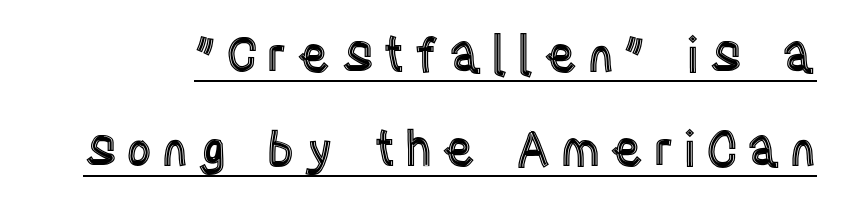
Reading down the column, the eye jumps a long way to each next line. The letters stand upright; this is a roman face. A baseline rule has been typeset under these characters. Do the characters align in a grid? No, the font is proportional.
